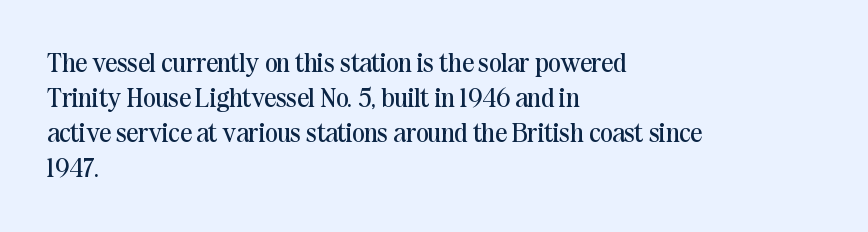
Q: Is the text bold? A: No.
Q: Is the text italic (slanted)? A: No, it is upright.
Q: Is the text underlined? A: No.
Q: How is the paragraph aligned? A: Left-aligned.
Q: Is the spacing between letters normal or unusually wide? A: Normal.
Q: Is the spacing between lines tight, normal or loose? A: Normal.
